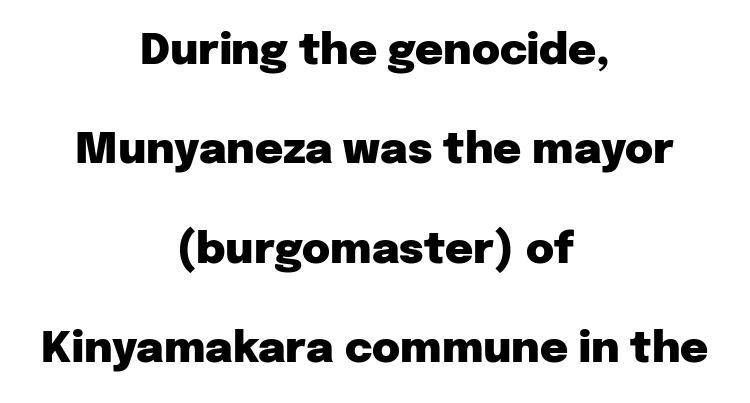
Q: Is the text bold? A: Yes.
Q: Is the text italic (slanted)? A: No, it is upright.
Q: Is the typeface a serif or a sans-serif typeface? A: Sans-serif.
Q: Is the text underlined? A: No.
Q: How is the paragraph aligned? A: Centered.
Q: Is the spacing between letters normal or unusually wide? A: Normal.
Q: Is the spacing between lines tight, normal or loose? A: Loose.
Q: Width (condensed, normal, or wide)? A: Normal.
Q: Stroke contrast? A: Low.
Q: x-height? A: Medium.
Q: Monospaced? A: No.
